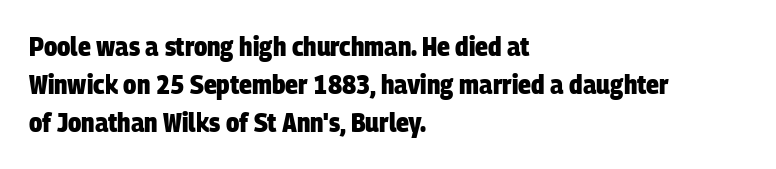
{"bold": "yes", "underline": "no", "align": "left", "line_spacing": "normal", "line_spacing_ratio": 1.41, "letter_spacing": "normal", "letter_spacing_em": 0.0, "glyph_px": 27}
